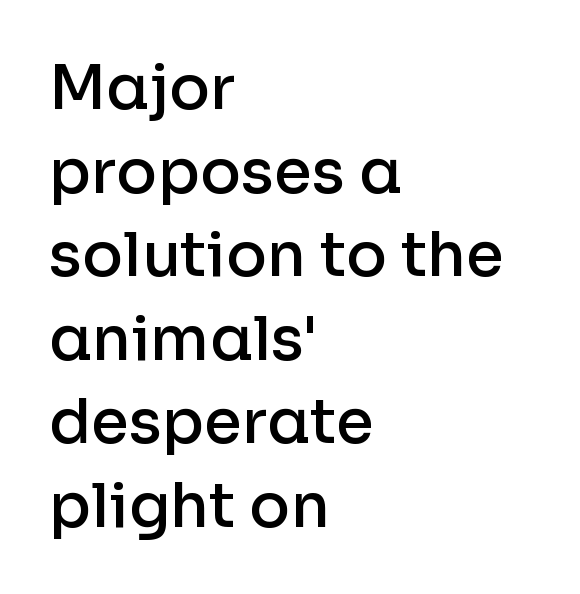
The image shows 61 px semibold sans-serif type, upright; set left-aligned, normal line spacing (1.37x), normal letter spacing, not underlined; low stroke contrast and a medium x-height.
